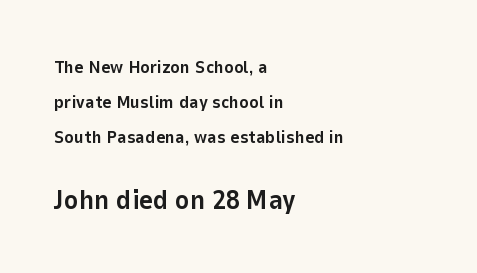
Q: Is the text bold? A: Yes.
Q: Is the text italic (slanted)? A: No, it is upright.
Q: Is the text underlined? A: No.
Q: How is the paragraph aligned? A: Left-aligned.
Q: Is the spacing between letters normal or unusually wide? A: Normal.
Q: Is the spacing between lines tight, normal or loose? A: Loose.
Q: Which block of text is set in a larger size, the first (top) or the second (bottom)? A: The second (bottom) one.
